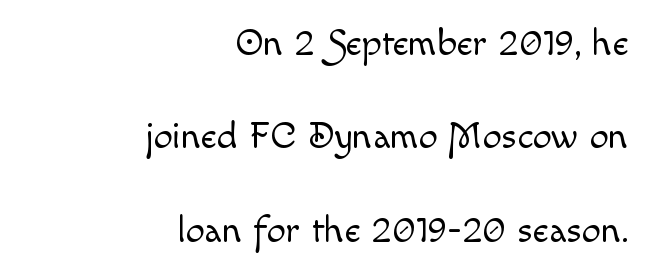
Each new line begins a long way beneath the previous one. Think of a printed novel: that variable character pitch is what you see here. Is this a heavy cut? Hardly; it is regular or lighter. The letterforms sit shoulder to shoulder at normal distance. No word sits above an underline.
